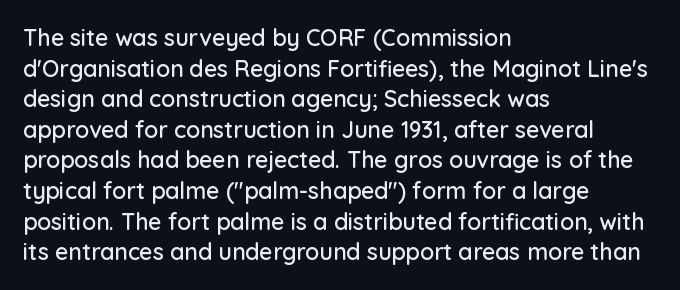
{"italic": "no", "underline": "no", "align": "left", "line_spacing": "normal", "line_spacing_ratio": 1.33, "letter_spacing": "normal", "letter_spacing_em": 0.0, "glyph_px": 23}
